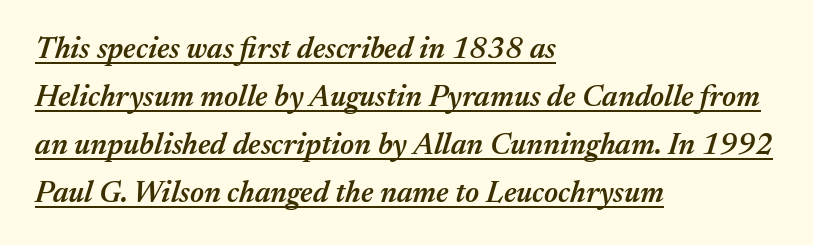
The image shows 30 px semibold type, italic (leaning right); set left-aligned, normal line spacing (1.6x), normal letter spacing, underlined; medium stroke contrast and a medium x-height.
